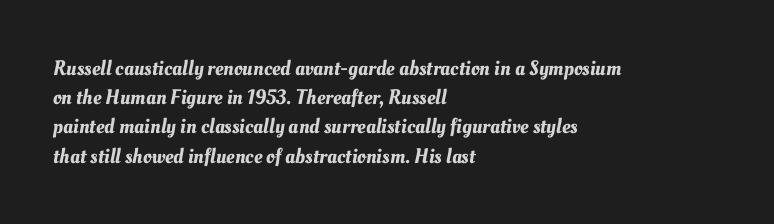
Q: Is the text underlined? A: No.
Q: How is the paragraph aligned? A: Left-aligned.
Q: Is the spacing between letters normal or unusually wide? A: Normal.
Q: Is the spacing between lines tight, normal or loose? A: Normal.
